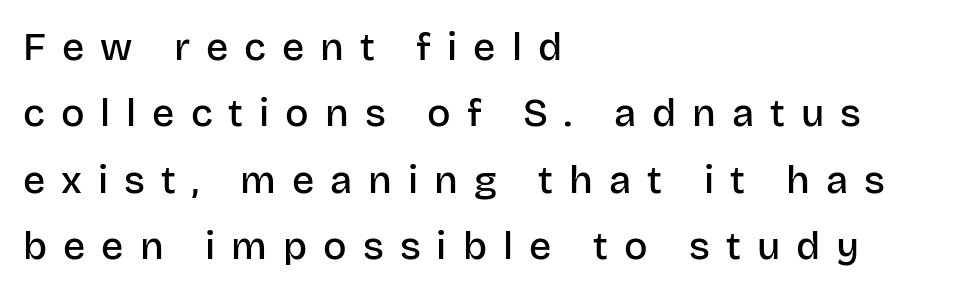
The image shows 39 px semibold sans-serif type, upright; set left-aligned, normal line spacing (1.7x), unusually wide letter spacing (+0.41 em), not underlined; low stroke contrast and a large x-height.
